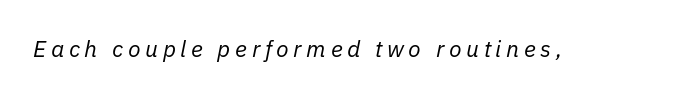
The image shows 23 px text type, italic (leaning right); set unusually wide letter spacing (+0.2 em), not underlined.
